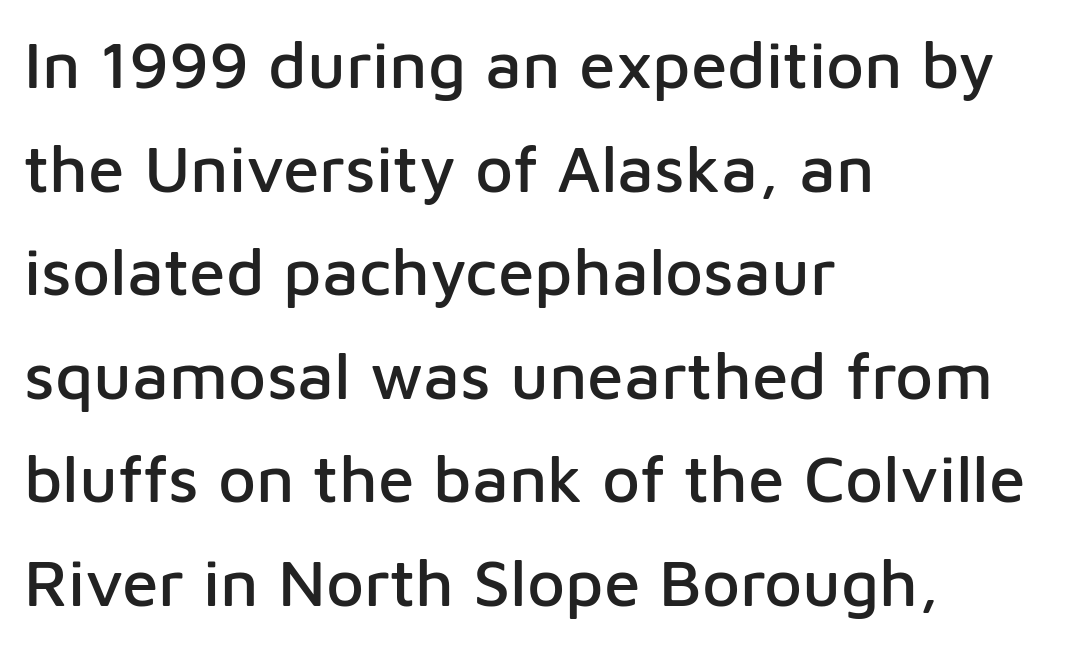
The image shows 66 px sans-serif type, upright; set left-aligned, normal line spacing (1.57x), normal letter spacing, not underlined; low stroke contrast and a medium x-height.
